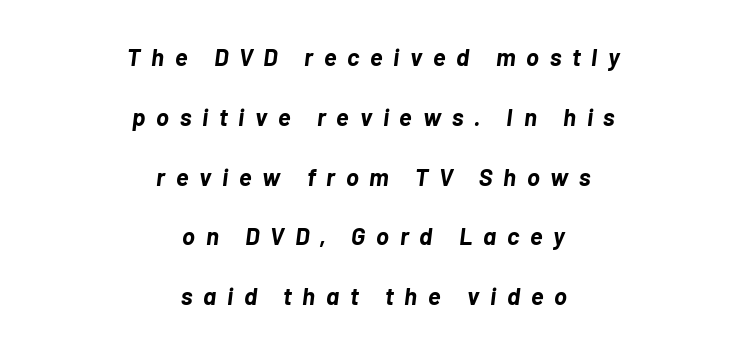
{"italic": "yes", "lean": "right", "slant_degrees": 7, "bold": "yes", "underline": "no", "align": "center", "line_spacing": "loose", "line_spacing_ratio": 2.49, "letter_spacing": "wide", "letter_spacing_em": 0.45, "glyph_px": 24}
